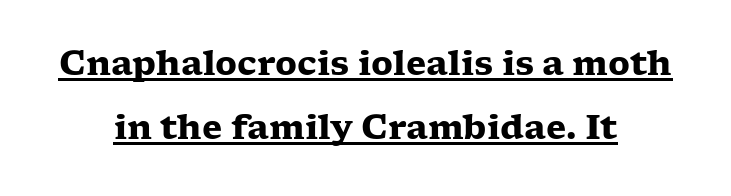
The image shows 33 px heavy, wide serif type, upright; set centered, loose line spacing (1.93x), normal letter spacing, underlined; low stroke contrast and a medium x-height.
